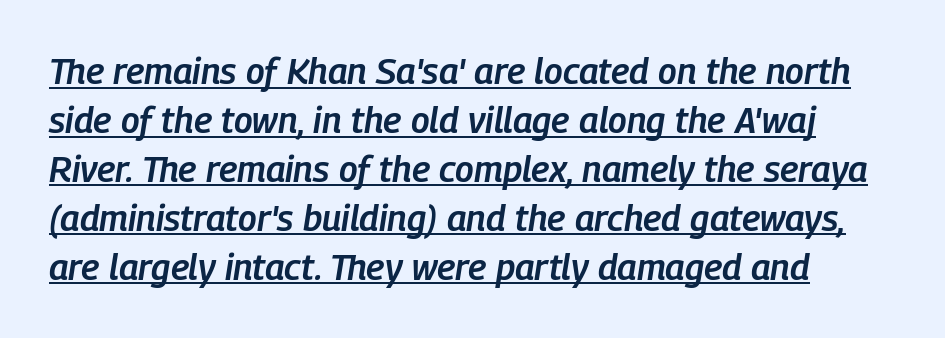
{"italic": "yes", "lean": "right", "slant_degrees": 9, "bold": "semi", "weight": "semibold", "width": "condensed", "stroke_contrast": "low", "x_height": "medium", "monospaced": "no", "underline": "yes", "align": "left", "line_spacing": "normal", "line_spacing_ratio": 1.36, "letter_spacing": "normal", "letter_spacing_em": 0.0, "glyph_px": 36}
